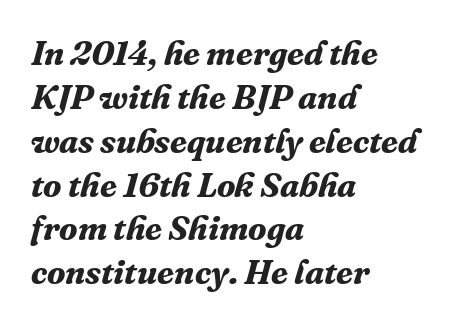
{"serif": "yes", "italic": "yes", "lean": "right", "slant_degrees": 16, "bold": "yes", "weight": "bold", "width": "normal", "stroke_contrast": "medium", "x_height": "medium", "monospaced": "no", "underline": "no", "align": "left", "line_spacing": "normal", "line_spacing_ratio": 1.29, "letter_spacing": "normal", "letter_spacing_em": 0.0, "glyph_px": 34}
